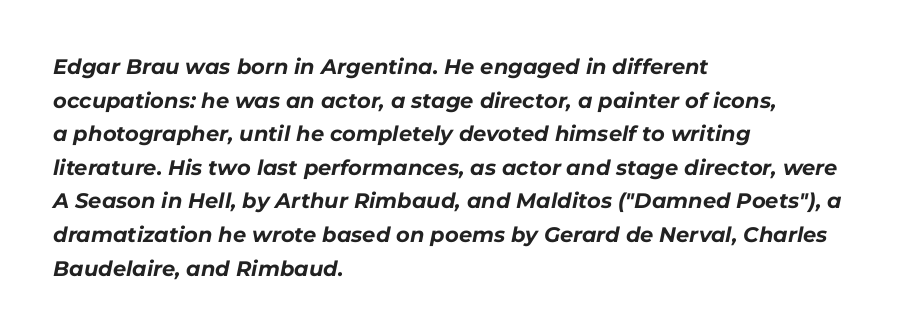
The image shows 21 px bold type, italic (leaning right); set left-aligned, normal line spacing (1.6x), normal letter spacing, not underlined.
